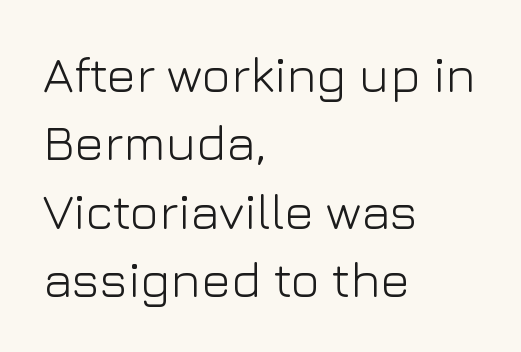
The image shows 50 px light sans-serif type, upright; set left-aligned, normal line spacing (1.37x), normal letter spacing, not underlined; low stroke contrast and a medium x-height.
